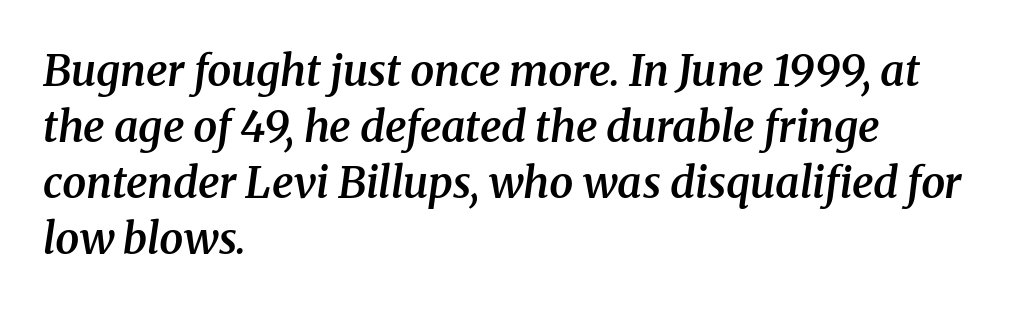
A student would call this left alignment; a typographer would say flush left, rag right. Descenders hang freely into open space. Students, note that the glyphs here touch the page at normal intervals. The letters are slanted; this is an italic face. Looks like regular typesetting: each glyph gets only the width it needs.
